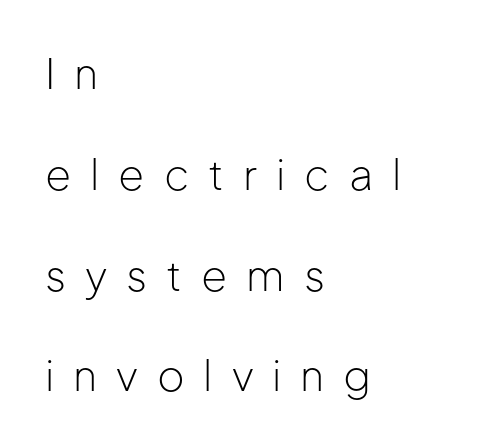
The rag falls on the right side of this text block. Italic: no, the glyphs are upright roman. There is plenty of visible air inserted between adjacent glyphs. Plain, unruled lines of type.
